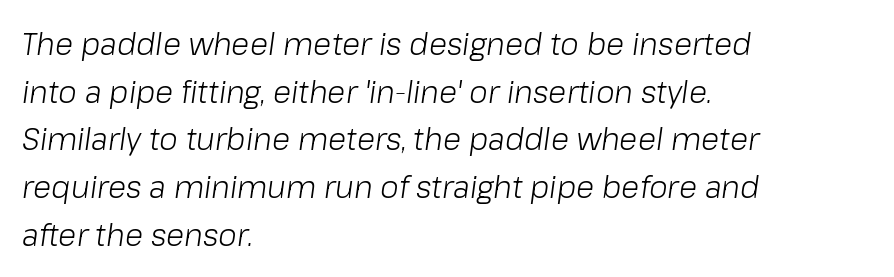
{"italic": "yes", "lean": "right", "slant_degrees": 8, "bold": "no", "weight": "light", "width": "normal", "stroke_contrast": "low", "x_height": "medium", "monospaced": "no", "underline": "no", "align": "left", "line_spacing": "normal", "line_spacing_ratio": 1.59, "letter_spacing": "normal", "letter_spacing_em": 0.0, "glyph_px": 30}
